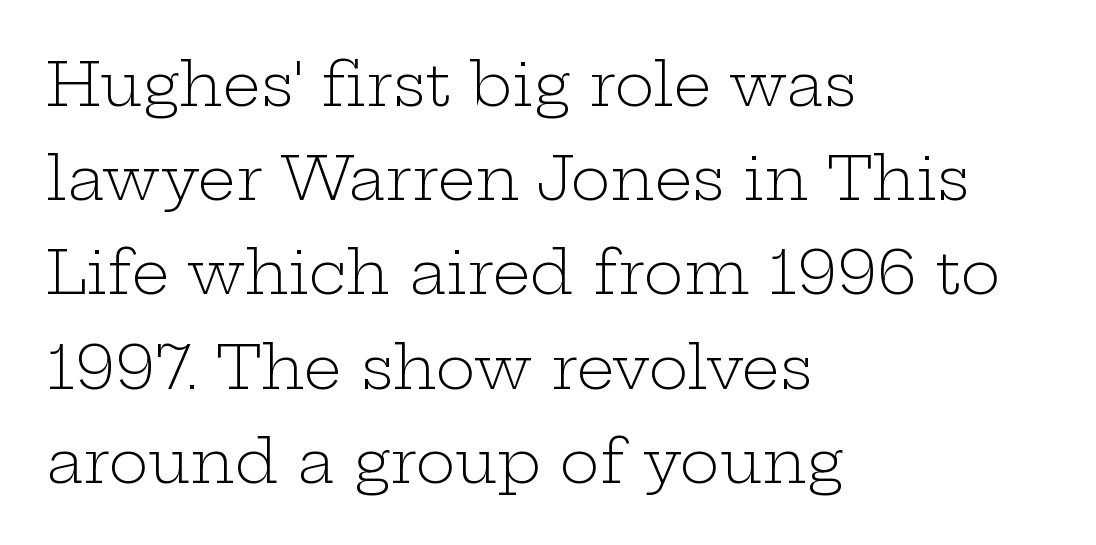
Has an underline been added? It has not. Stroke mass is kept to a normal reading level or below. In terms of posture, this sample is upright. Layout note: lines flush left. The rendering uses a moderate line-height, typical for paragraphs.
